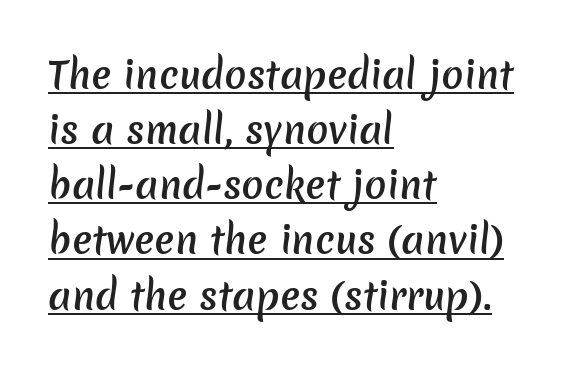
Q: Is the text bold? A: Semi-bold.
Q: Is the typeface a serif or a sans-serif typeface? A: Sans-serif.
Q: Is the text underlined? A: Yes.
Q: How is the paragraph aligned? A: Left-aligned.
Q: Is the spacing between letters normal or unusually wide? A: Normal.
Q: Is the spacing between lines tight, normal or loose? A: Normal.
Q: Width (condensed, normal, or wide)? A: Normal.
Q: Stroke contrast? A: Low.
Q: x-height? A: Medium.
Q: Monospaced? A: No.
